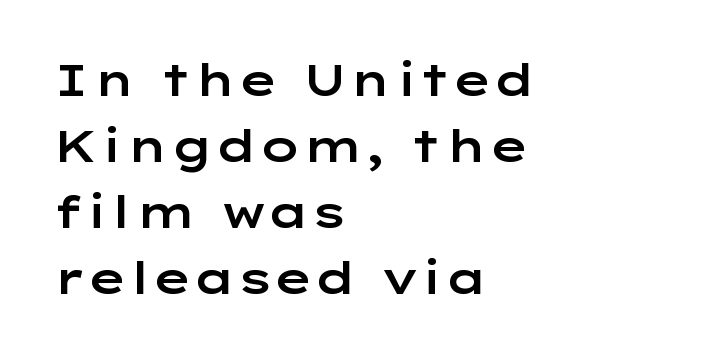
Q: Is the text italic (slanted)? A: No, it is upright.
Q: Is the typeface a serif or a sans-serif typeface? A: Sans-serif.
Q: Is the text underlined? A: No.
Q: How is the paragraph aligned? A: Left-aligned.
Q: Is the spacing between letters normal or unusually wide? A: Normal.
Q: Is the spacing between lines tight, normal or loose? A: Normal.
Q: Width (condensed, normal, or wide)? A: Wide.
Q: Stroke contrast? A: Low.
Q: x-height? A: Medium.
Q: Monospaced? A: No.
